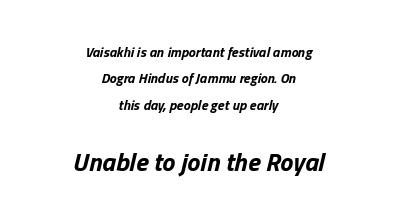
The image shows 26 px bold type, italic (leaning right); set centered, line spacing 1.89x, normal letter spacing, not underlined; the second (bottom) block is 1.86x larger.
